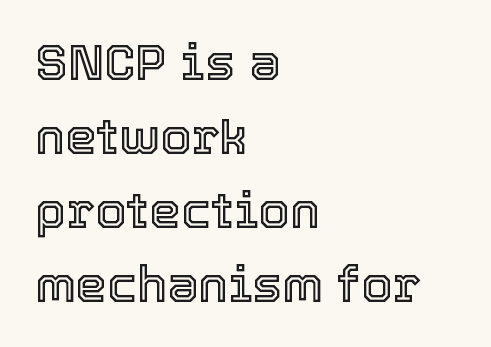
{"italic": "no", "width": "normal", "x_height": "medium", "monospaced": "no", "underline": "no", "align": "left", "line_spacing": "normal", "line_spacing_ratio": 1.48, "letter_spacing": "normal", "letter_spacing_em": 0.0, "glyph_px": 50}
